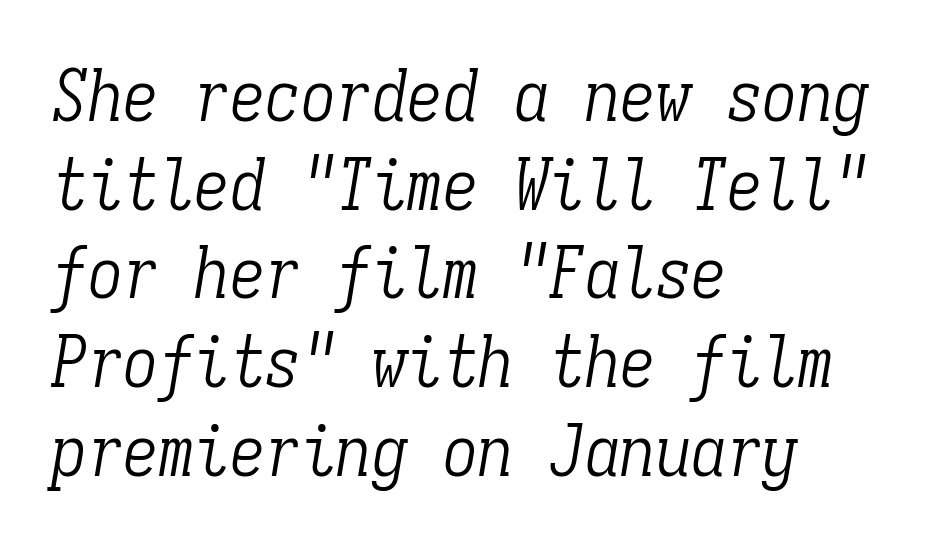
Q: Is the text bold? A: No.
Q: Is the text italic (slanted)? A: Yes, it leans right by about 9 degrees.
Q: Is the typeface a serif or a sans-serif typeface? A: Serif.
Q: Is the text underlined? A: No.
Q: How is the paragraph aligned? A: Left-aligned.
Q: Is the spacing between letters normal or unusually wide? A: Normal.
Q: Is the spacing between lines tight, normal or loose? A: Normal.
Q: Width (condensed, normal, or wide)? A: Condensed.
Q: Stroke contrast? A: Low.
Q: x-height? A: Medium.
Q: Monospaced? A: Yes.
